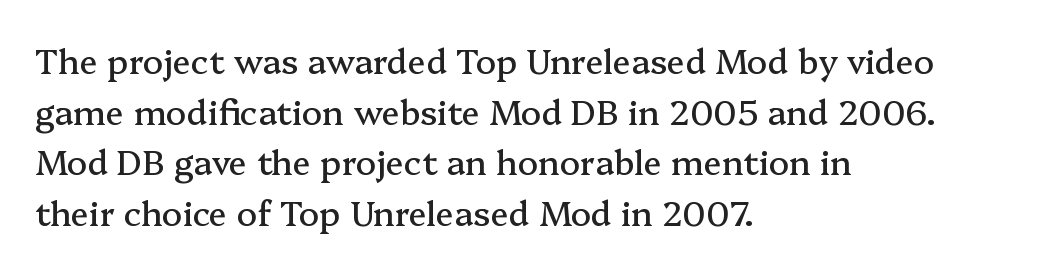
{"serif": "yes", "italic": "no", "width": "normal", "stroke_contrast": "medium", "x_height": "medium", "monospaced": "no", "underline": "no", "align": "left", "line_spacing": "normal", "line_spacing_ratio": 1.49, "letter_spacing": "normal", "letter_spacing_em": 0.0, "glyph_px": 34}
